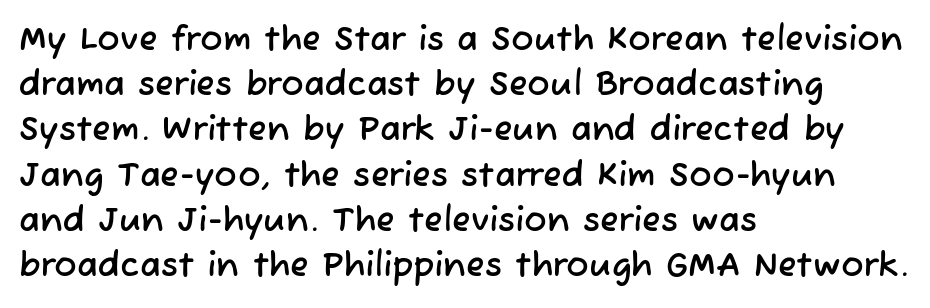
Q: Is the typeface a serif or a sans-serif typeface? A: Sans-serif.
Q: Is the text underlined? A: No.
Q: How is the paragraph aligned? A: Left-aligned.
Q: Is the spacing between letters normal or unusually wide? A: Normal.
Q: Is the spacing between lines tight, normal or loose? A: Normal.
Q: Width (condensed, normal, or wide)? A: Normal.
Q: Stroke contrast? A: Low.
Q: x-height? A: Medium.
Q: Monospaced? A: No.
